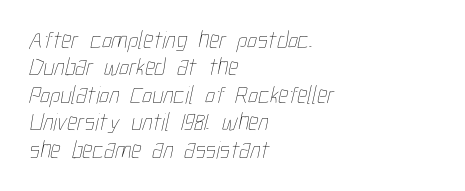
{"bold": "no", "underline": "no", "align": "left", "line_spacing": "tight", "line_spacing_ratio": 1.1, "letter_spacing": "normal", "letter_spacing_em": 0.0, "glyph_px": 25}
